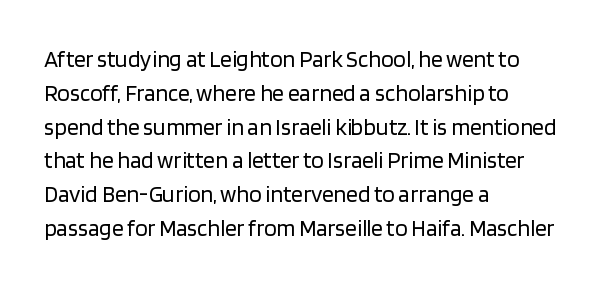
Just letters on the line, the space beneath them empty. Evenly set lines give the paragraph a standard silhouette. Heft: none added — not bold. Notice how the passage keeps a crisp vertical edge on the left only. No extra tracking has been applied to these lines. A roman cut, with each character standing at attention.
